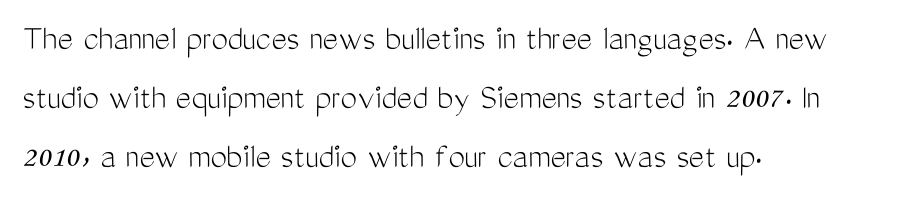
A classic flush-left, rag-right setting is used for this passage. Vertical spacing — default. Looks like regular typesetting: each glyph gets only the width it needs. Glance below the letters and you will spot only blank space.
